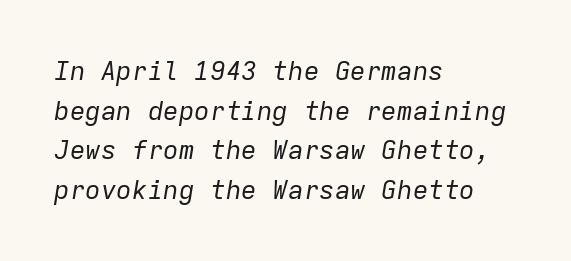
{"italic": "yes", "lean": "right", "slant_degrees": 9, "bold": "no", "underline": "no", "align": "left", "line_spacing": "normal", "line_spacing_ratio": 1.52, "letter_spacing": "normal", "letter_spacing_em": 0.0, "glyph_px": 26}
